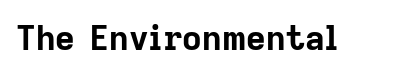
{"serif": "no", "italic": "no", "bold": "yes", "weight": "bold", "width": "normal", "stroke_contrast": "low", "x_height": "medium", "monospaced": "no", "underline": "no", "letter_spacing": "normal", "letter_spacing_em": 0.0, "glyph_px": 34}
